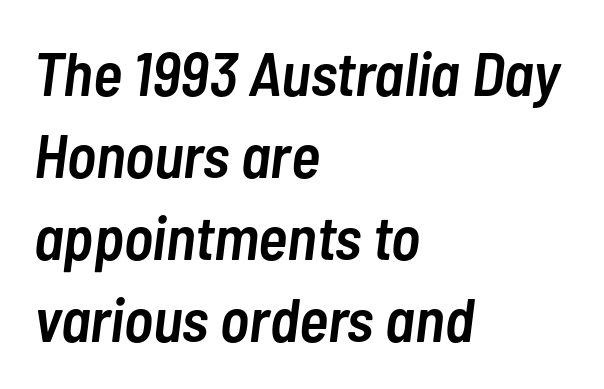
The image shows 62 px semibold, condensed type, italic (leaning right); set left-aligned, normal line spacing (1.32x), normal letter spacing, not underlined; low stroke contrast and a medium x-height.
